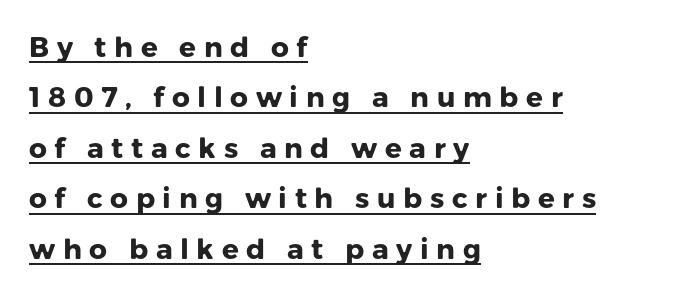
Q: Is the text bold? A: Yes.
Q: Is the text italic (slanted)? A: No, it is upright.
Q: Is the typeface a serif or a sans-serif typeface? A: Sans-serif.
Q: Is the text underlined? A: Yes.
Q: How is the paragraph aligned? A: Left-aligned.
Q: Is the spacing between letters normal or unusually wide? A: Unusually wide.
Q: Width (condensed, normal, or wide)? A: Normal.
Q: Stroke contrast? A: Low.
Q: x-height? A: Medium.
Q: Monospaced? A: No.
